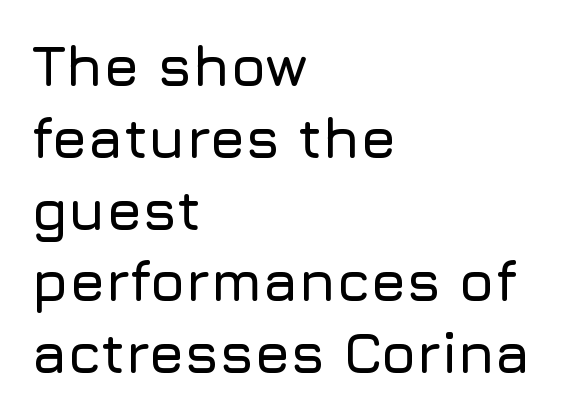
The string is rendered with underlining switched off. When letters stand straight like this, we call the style roman or upright. This sample keeps an unexceptional amount of space between lines. Varying glyph widths throughout — classic text-font behaviour. Each letter's strokes conclude bluntly, with no projecting serifs.
